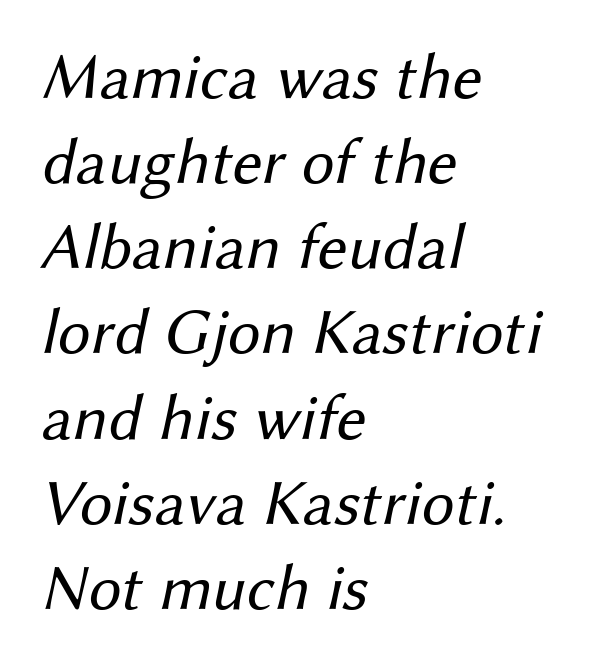
The image shows 65 px regular-weight sans-serif type; set left-aligned, normal line spacing (1.31x), normal letter spacing, not underlined; medium stroke contrast and a medium x-height.
